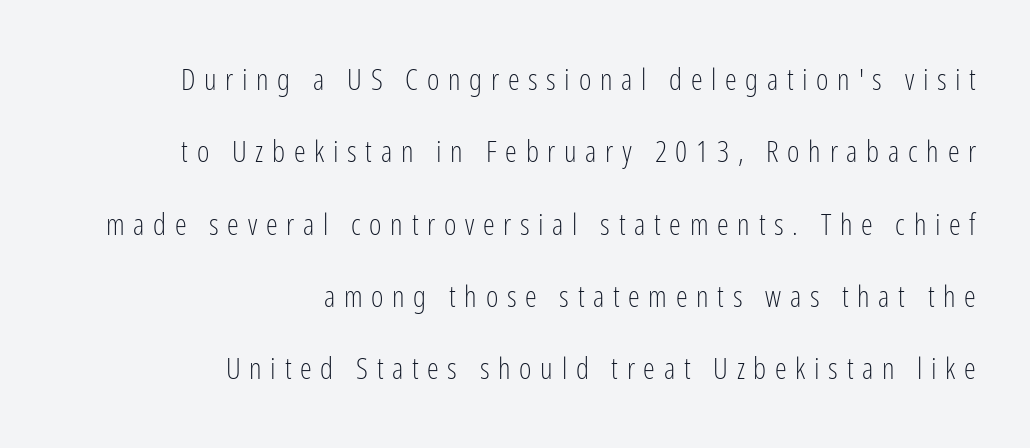
The designer dialed line spacing up above the default. Note the varied advance widths — an 'i' is clearly narrower than an 'm'. Quick note: underline off. Which margin do the lines hug? The right one — the left edge is uneven. Stroke mass is kept to a normal reading level or below. This sample uses an upright cut, with every glyph sitting square on the baseline.
